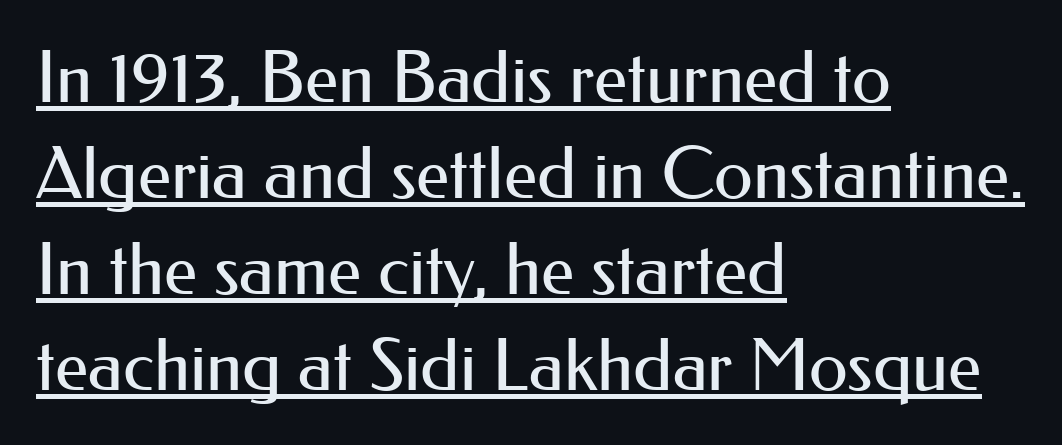
The typeface chosen for these lines omits serifs. The lettering holds an erect, upright posture throughout. These lines are rendered in a variable-pitch font. Notice how a bar underscores the lettering throughout. Baseline-to-baseline distance is the conventional proportion of letter height.
